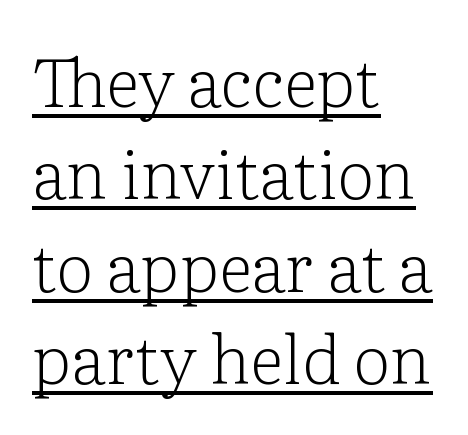
Nothing unusual about the tracking: characters are spaced as the font intends. This block has exactly the height ordinary leading produces. A continuous stroke trails under the words, as in a hyperlink. The letters carry serifs — small finishing strokes at the ends of their stems. This reads as an unemphasized weight, regular at the heaviest. Notice how the passage keeps a crisp vertical edge on the left only.
